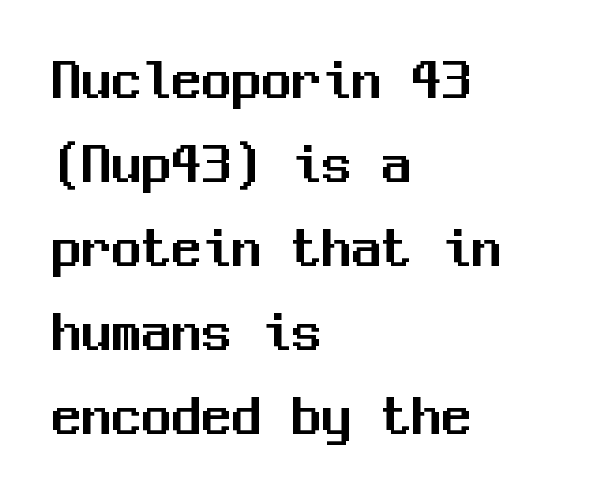
The image shows 60 px sans-serif type, upright, monospaced; set left-aligned, normal line spacing (1.4x), normal letter spacing, not underlined; medium stroke contrast and a medium x-height.
